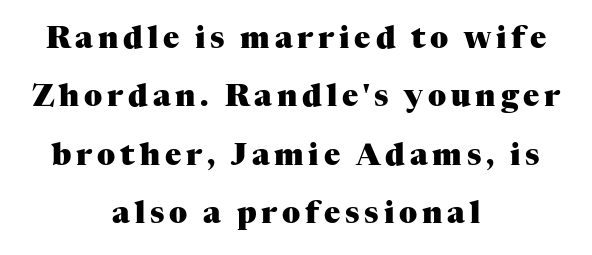
{"serif": "yes", "italic": "no", "bold": "yes", "weight": "heavy", "width": "normal", "stroke_contrast": "medium", "x_height": "medium", "monospaced": "no", "underline": "no", "align": "center", "line_spacing": "loose", "line_spacing_ratio": 1.95, "glyph_px": 30}
